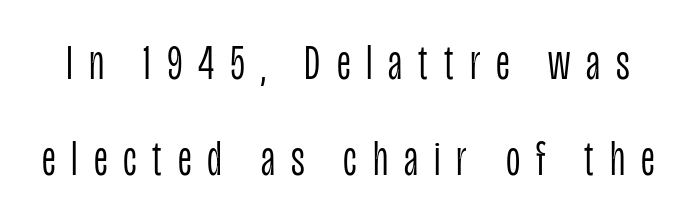
Vertical spacing — loose. These lines are composed in type without serifs. The letters advance in unequal steps, a hallmark of proportional type. The space directly below the letters is spotless.
